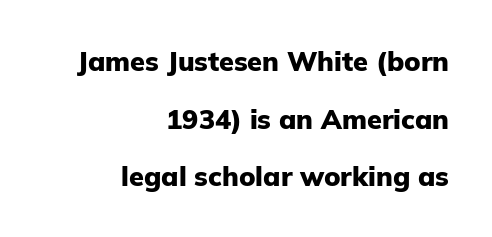
Notice how the passage keeps a crisp vertical edge on the right only. Glyph-to-glyph distance matches everyday printed text. This block would shrink considerably if given ordinary leading; it's expanded now. This sample uses an upright cut, with every glyph sitting square on the baseline. Is the type bold? Yes — the strokes are clearly thick and heavy.
